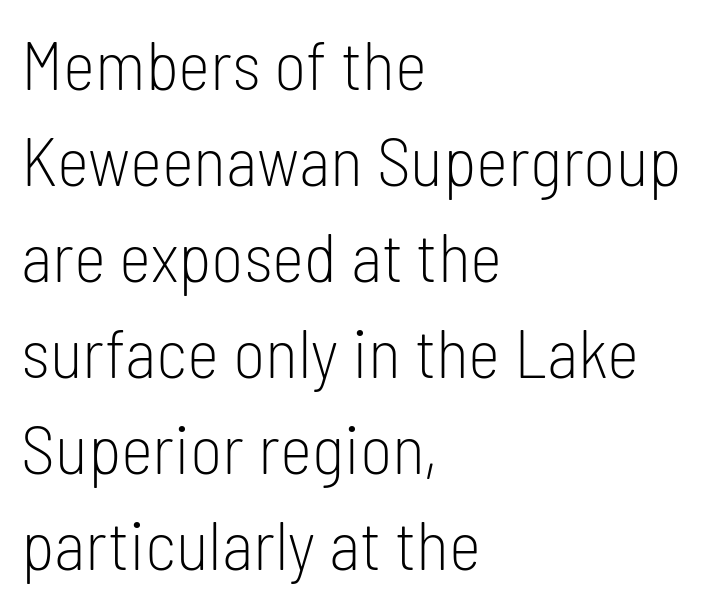
{"serif": "no", "italic": "no", "bold": "no", "weight": "light", "width": "condensed", "stroke_contrast": "low", "x_height": "medium", "monospaced": "no", "underline": "no", "align": "left", "line_spacing": "normal", "line_spacing_ratio": 1.39, "letter_spacing": "normal", "letter_spacing_em": 0.0, "glyph_px": 69}
